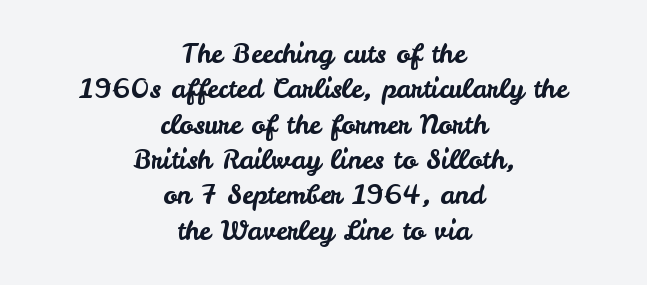
The image shows 26 px text type; set centered, normal line spacing (1.36x), normal letter spacing, not underlined.
